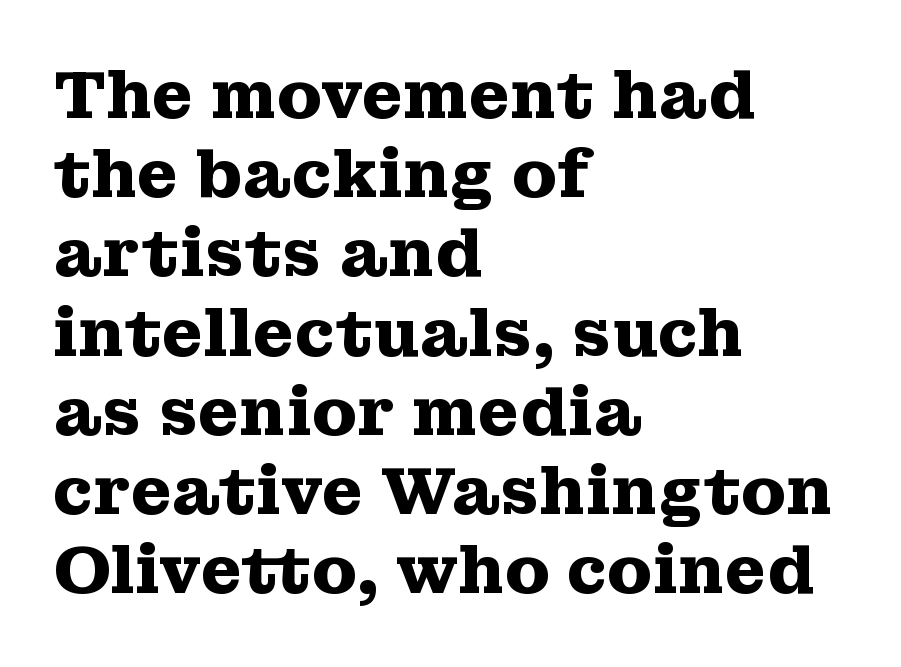
Q: Is the text bold? A: Yes.
Q: Is the text italic (slanted)? A: No, it is upright.
Q: Is the typeface a serif or a sans-serif typeface? A: Serif.
Q: Is the text underlined? A: No.
Q: How is the paragraph aligned? A: Left-aligned.
Q: Is the spacing between letters normal or unusually wide? A: Normal.
Q: Width (condensed, normal, or wide)? A: Wide.
Q: Stroke contrast? A: Medium.
Q: x-height? A: Medium.
Q: Monospaced? A: No.
